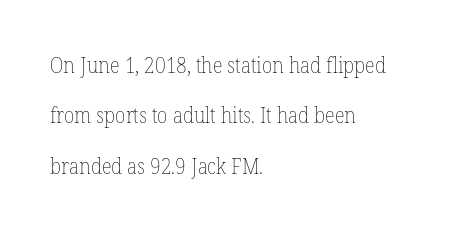
Short note: letters normally spaced. The line-height multiplier appears high, well above default. The typesetter chose a ragged-right arrangement here. Beneath every word, the page is bare. When letters stand straight like this, we call the style roman or upright. Stems here are at most as thick as an everyday book face.
